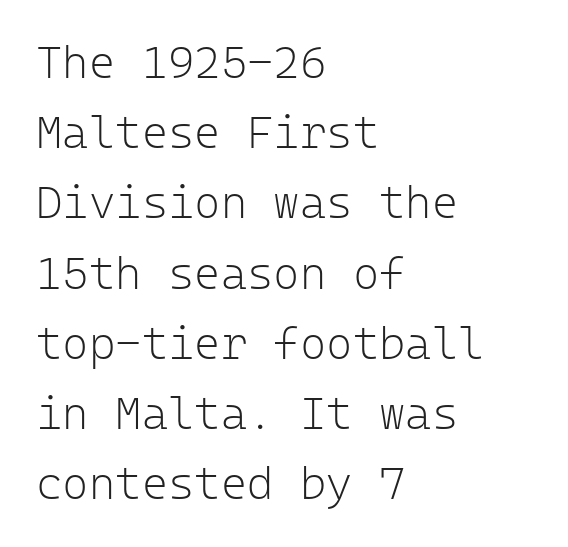
Underlining? Definitely not there. Stem width sits at or under what a default text font uses. This sample uses an upright cut, with every glyph sitting square on the baseline. A normal amount of white space separates one row of letters from the next.
